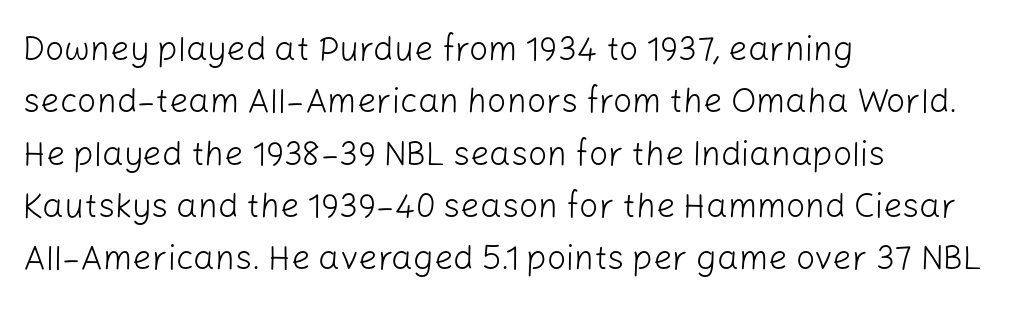
Q: Is the text bold? A: No.
Q: Is the text italic (slanted)? A: No, it is upright.
Q: Is the typeface a serif or a sans-serif typeface? A: Sans-serif.
Q: Is the text underlined? A: No.
Q: How is the paragraph aligned? A: Left-aligned.
Q: Is the spacing between letters normal or unusually wide? A: Normal.
Q: Is the spacing between lines tight, normal or loose? A: Normal.
Q: Width (condensed, normal, or wide)? A: Normal.
Q: Stroke contrast? A: Low.
Q: x-height? A: Medium.
Q: Monospaced? A: No.
